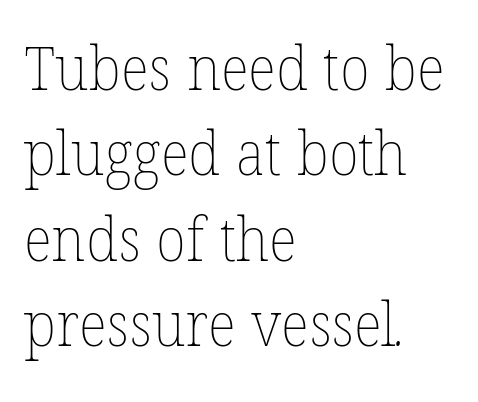
Horizontal alignment here is leftward, the default for most running prose. Caption: standard tracking, unaltered. Normally led — the rows are evenly, conventionally spaced. Note the varied advance widths — an 'i' is clearly narrower than an 'm'. Is this a heavy cut? Hardly; it is regular or lighter.
